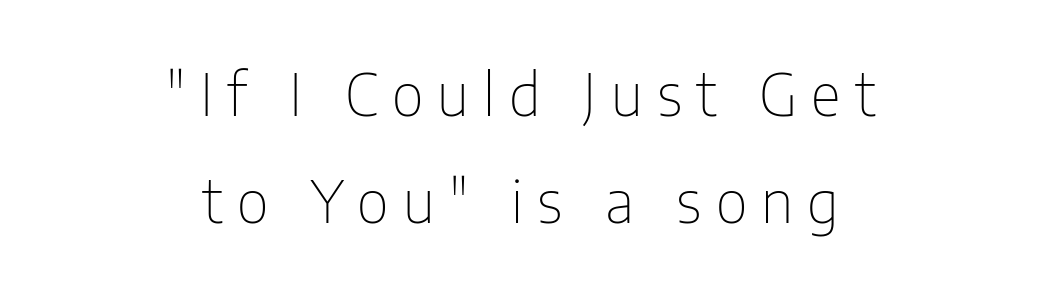
Q: Is the text bold? A: No.
Q: Is the text italic (slanted)? A: No, it is upright.
Q: Is the typeface a serif or a sans-serif typeface? A: Sans-serif.
Q: Is the text underlined? A: No.
Q: How is the paragraph aligned? A: Centered.
Q: Is the spacing between letters normal or unusually wide? A: Unusually wide.
Q: Width (condensed, normal, or wide)? A: Condensed.
Q: Stroke contrast? A: Low.
Q: x-height? A: Medium.
Q: Monospaced? A: No.
